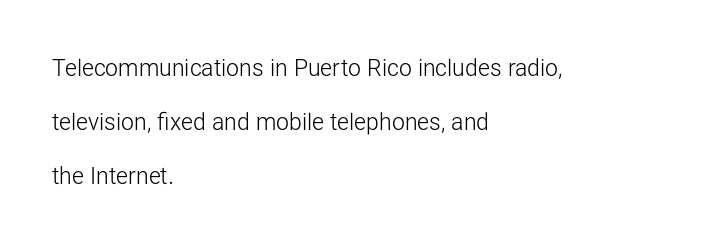
Decoration check: the copy has no underline. The tracking reads as untouched default to a designer's eye. Left-aligned paragraph, ragged on the right. This sample uses an upright cut, with every glyph sitting square on the baseline. No heavy texture on the line: the type isn't bold. Successive baselines arrive slowly, with a big drop between each.
